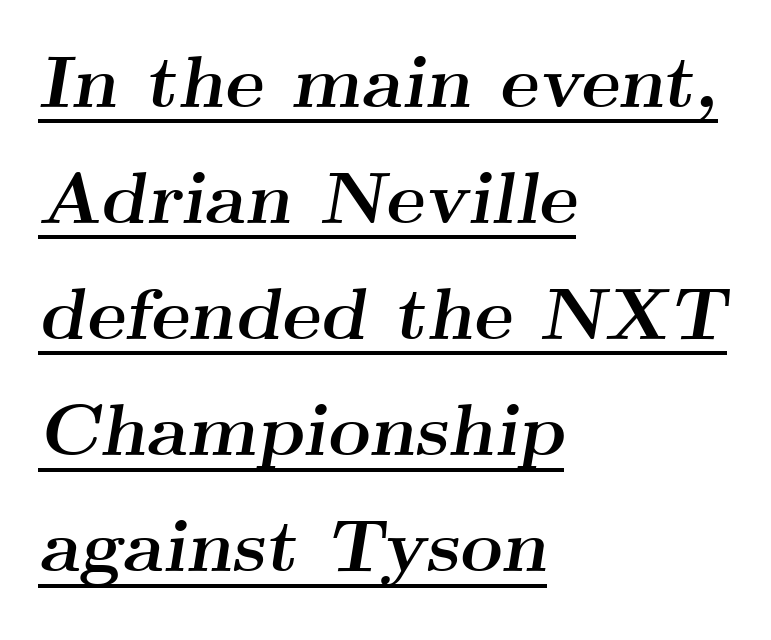
{"serif": "yes", "italic": "yes", "lean": "right", "slant_degrees": 9, "bold": "yes", "weight": "semibold", "width": "wide", "stroke_contrast": "medium", "x_height": "small", "monospaced": "no", "underline": "yes", "align": "left", "line_spacing": "normal", "line_spacing_ratio": 1.59, "letter_spacing": "normal", "letter_spacing_em": 0.0, "glyph_px": 73}
